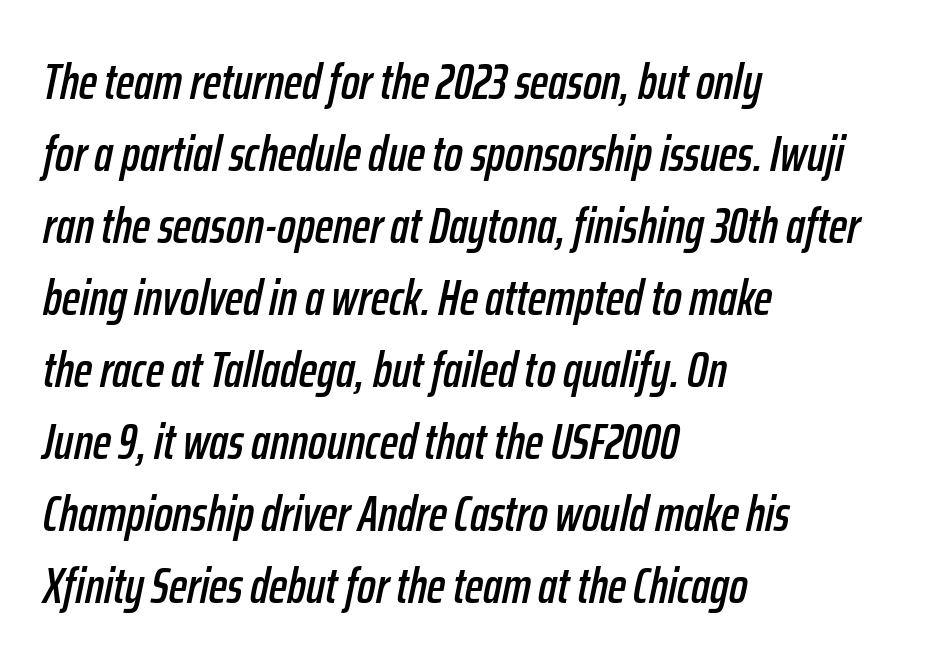
{"italic": "yes", "lean": "right", "slant_degrees": 12, "width": "condensed", "stroke_contrast": "low", "x_height": "medium", "monospaced": "no", "underline": "no", "align": "left", "line_spacing": "normal", "line_spacing_ratio": 1.47, "letter_spacing": "normal", "letter_spacing_em": 0.0, "glyph_px": 49}
